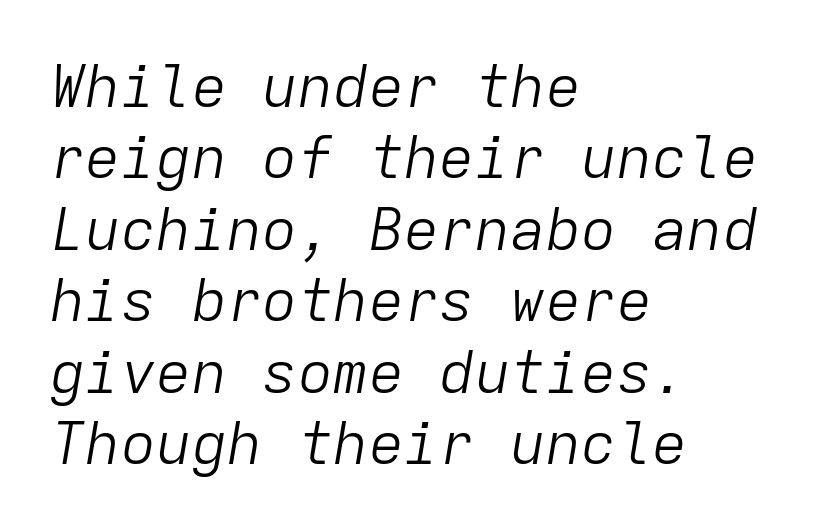
Horizontal alignment here is leftward, the default for most running prose. No extra tracking has been applied to these lines. Slanted lettering throughout. The glyphs are unaccompanied by any horizontal stroke below them.
